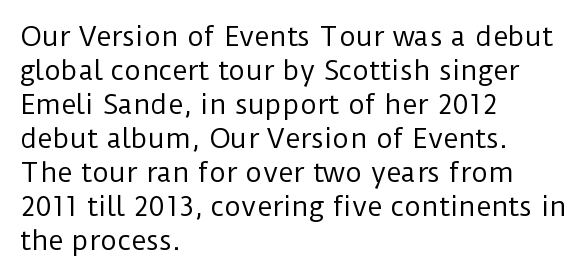
Descenders are the only things crossing below the line. All the whitespace from short lines collects on the right. Characters remain perfectly vertical along every line. The letters sit at their default tracking, neither squeezed nor spread.
